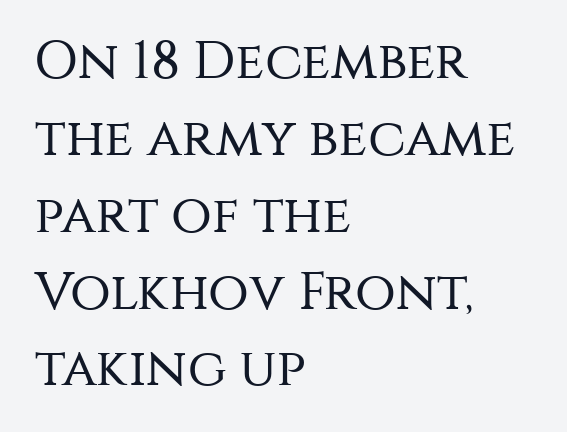
Letterform terminals end flat and unadorned throughout the passage. This rendering features lettering with no underline. The font sits on the lighter half of the weight spectrum, regular included. A typesetter would call this proportional, since set widths differ per character. Is the letter spacing exaggerated? No — it looks like the ordinary default. In CSS terms this would be text-align: left.
